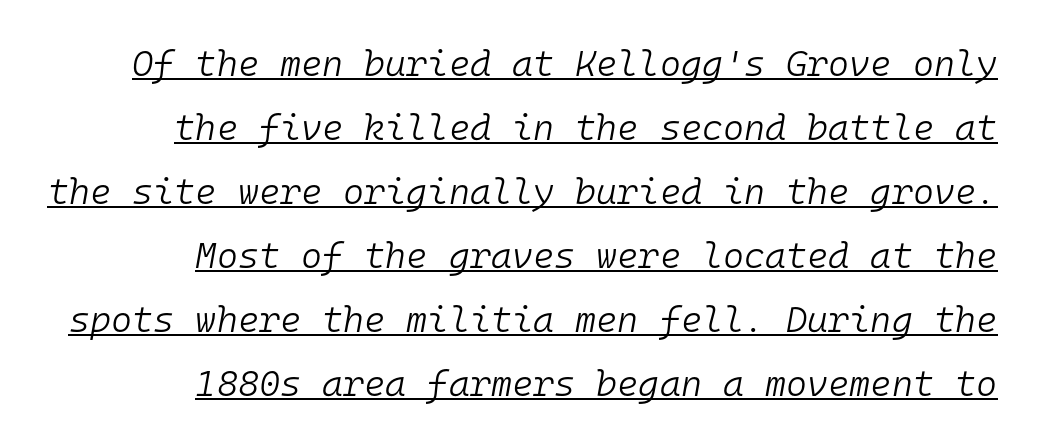
Italic? Definitely — the glyphs are oblique. Every character here occupies the same horizontal width, giving the sample a typewriter-like rhythm. Does extra space separate the letters? No, they use regular spacing. No letter is thick-stroked: the sample isn't bold.
